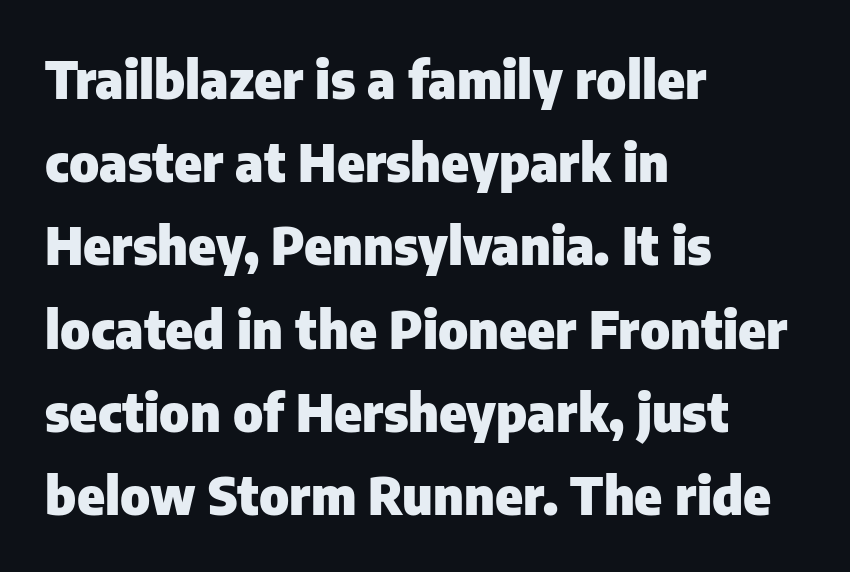
The paragraph shown leans on its left margin. Quick note: not italic, upright. The tracking reads as untouched default to a designer's eye. The font family rendered here belongs to the sans-serif group. The string is rendered with underlining switched off.
